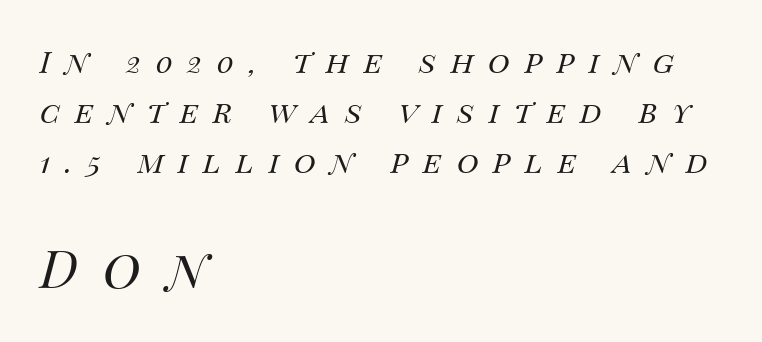
The image shows 52 px regular-weight type, italic (leaning right); set left-aligned, normal line spacing (1.66x), unusually wide letter spacing (+0.49 em), not underlined; the second (bottom) block is 1.73x larger; medium stroke contrast and a large x-height.
